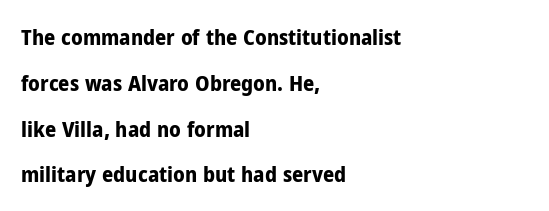
Q: Is the text bold? A: Yes.
Q: Is the text italic (slanted)? A: No, it is upright.
Q: Is the text underlined? A: No.
Q: How is the paragraph aligned? A: Left-aligned.
Q: Is the spacing between letters normal or unusually wide? A: Normal.
Q: Is the spacing between lines tight, normal or loose? A: Loose.
